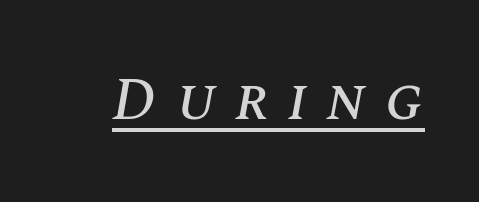
Style check: oblique. Beneath each row of characters lies a ruled line. Compared with typical body copy, the letter spacing here is much looser. Varying glyph widths throughout — classic text-font behaviour.
